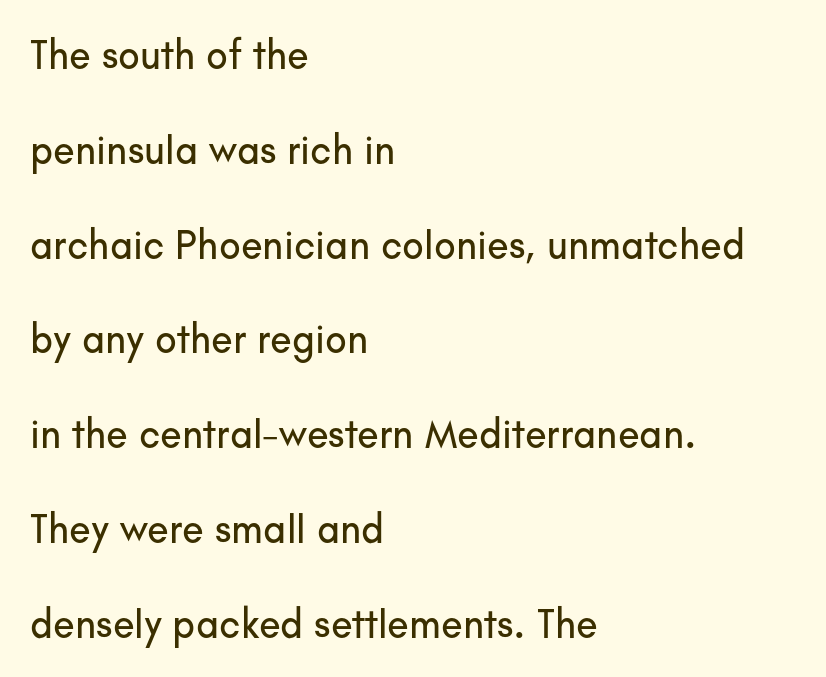
The image shows 40 px sans-serif type, upright; set left-aligned, loose line spacing (2.37x), normal letter spacing, not underlined; low stroke contrast and a small x-height.
